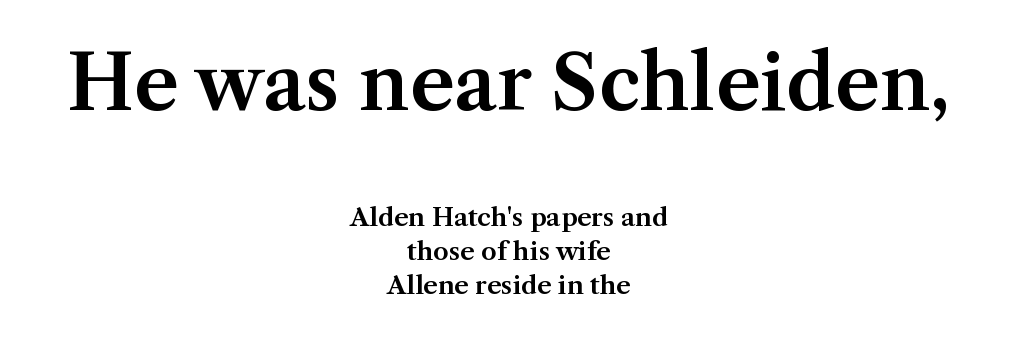
Q: Is the text italic (slanted)? A: No, it is upright.
Q: Is the typeface a serif or a sans-serif typeface? A: Serif.
Q: Is the text underlined? A: No.
Q: How is the paragraph aligned? A: Centered.
Q: Is the spacing between letters normal or unusually wide? A: Normal.
Q: Is the spacing between lines tight, normal or loose? A: Normal.
Q: Which block of text is set in a larger size, the first (top) or the second (bottom)? A: The first (top) one.
Q: Width (condensed, normal, or wide)? A: Normal.
Q: Stroke contrast? A: Medium.
Q: x-height? A: Medium.
Q: Monospaced? A: No.
